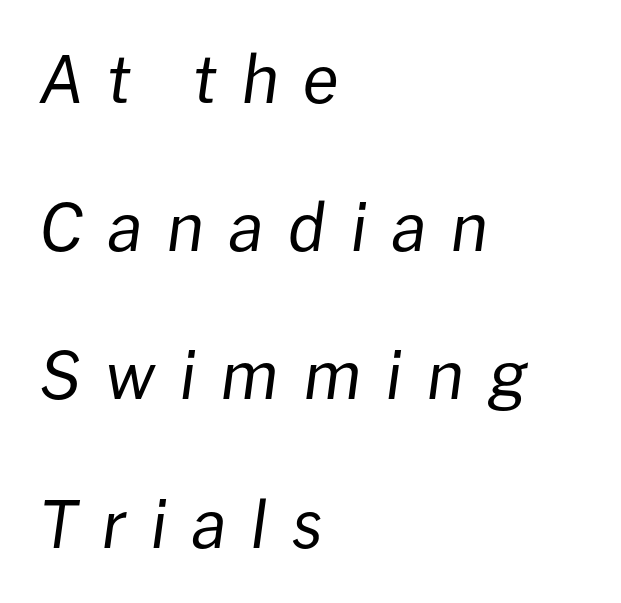
The image shows 65 px regular-weight type, italic (leaning right); set left-aligned, loose line spacing (2.28x), unusually wide letter spacing (+0.37 em), not underlined; low stroke contrast and a medium x-height.
